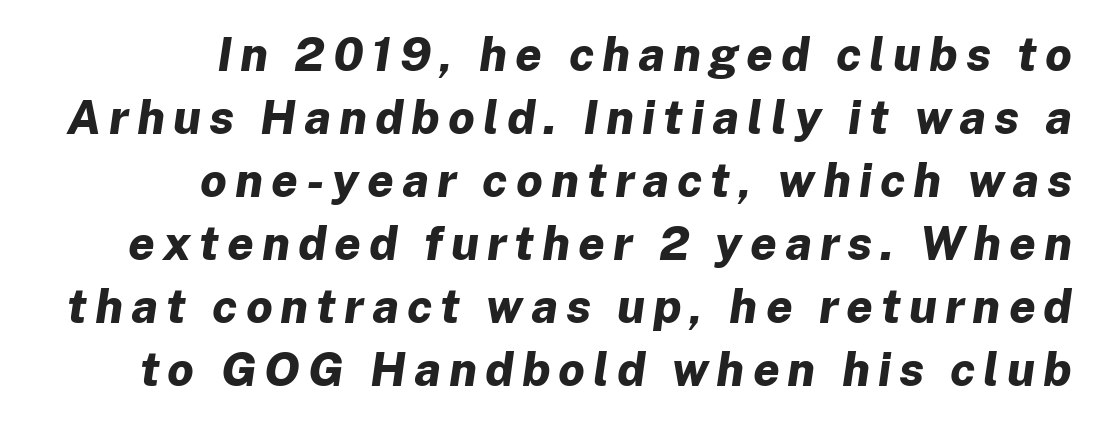
The strokes are fattened all the way to bold. Words float on clear page, feet unadorned. The typesetter chose a ragged-left arrangement here. Characters are canted at an angle relative to the baseline's perpendicular. The line-height multiplier appears to be the usual default.
